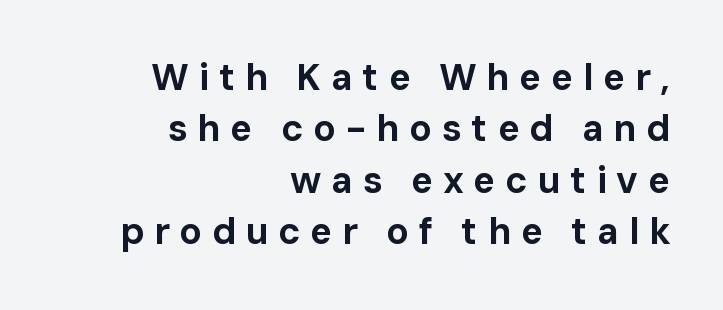
Glance below the letters and you will spot only blank space. The passage shown is emphatically bold. How would I describe the line gaps? Plain and ordinary. Proportional: the letters do not fall into vertical columns. A typesetter would mark this as roman, not italic. Observe the absence of serifs on each vertical stroke in this sample.
